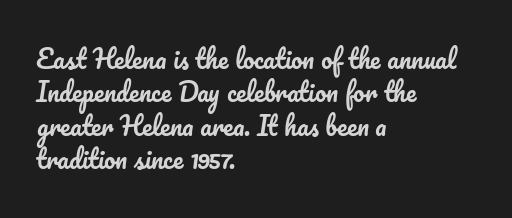
Q: Is the text italic (slanted)? A: Yes.
Q: Is the text underlined? A: No.
Q: How is the paragraph aligned? A: Left-aligned.
Q: Is the spacing between letters normal or unusually wide? A: Normal.
Q: Is the spacing between lines tight, normal or loose? A: Normal.
